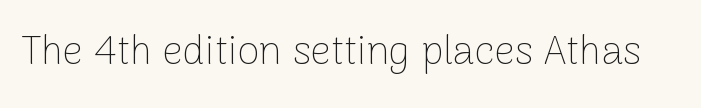
A quiet, ordinary-to-light weight characterises the typeface. The specimen omits any rule beneath the text block's lines. Nothing sits at the stroke ends, so this counts as sans-serif. Unlike italic type, these characters show no tilt at all.
